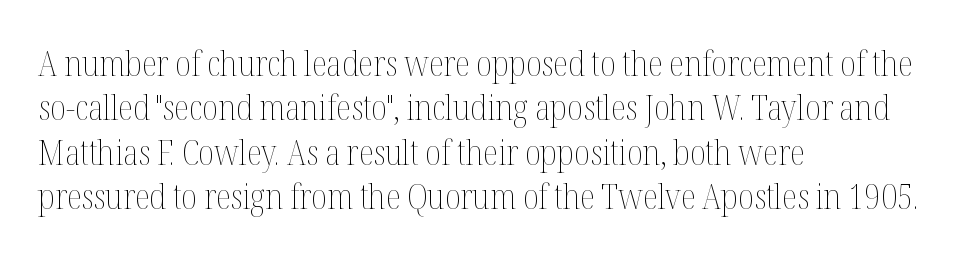
A typesetter would mark this as roman, not italic. This sample has the flowing, uneven cadence of proportional lettering. Reading down the block, your eye returns to a fixed left position each line. Characters follow at the spacing the type designer built in.
